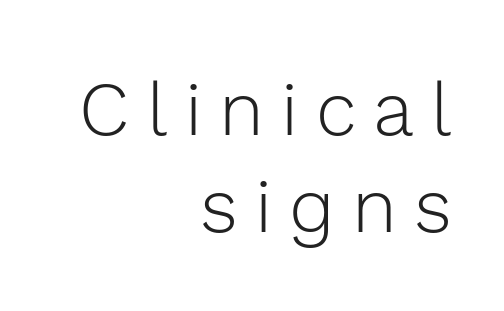
{"serif": "no", "italic": "no", "bold": "no", "weight": "light", "width": "normal", "x_height": "medium", "monospaced": "no", "underline": "no", "align": "right", "line_spacing": "normal", "line_spacing_ratio": 1.3, "letter_spacing": "wide", "letter_spacing_em": 0.23, "glyph_px": 75}
